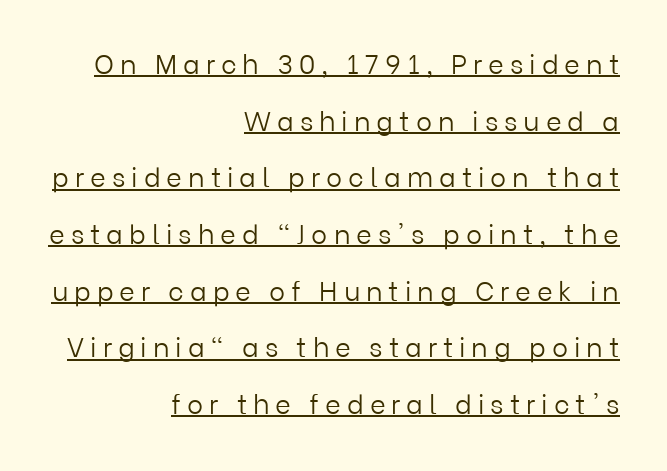
{"italic": "no", "bold": "no", "underline": "yes", "align": "right", "line_spacing": "loose", "line_spacing_ratio": 2.1, "letter_spacing": "wide", "letter_spacing_em": 0.22, "glyph_px": 27}
